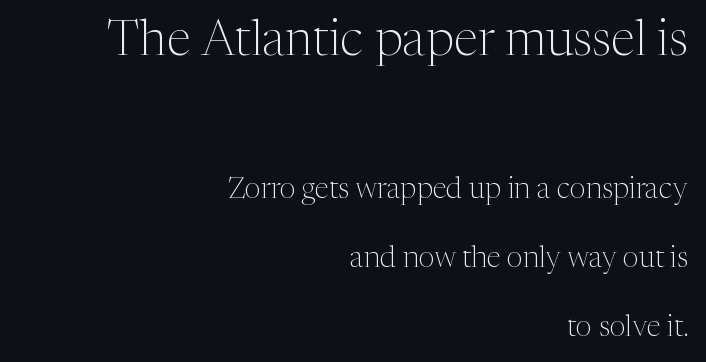
Q: Is the text bold? A: No.
Q: Is the text italic (slanted)? A: No, it is upright.
Q: Is the typeface a serif or a sans-serif typeface? A: Serif.
Q: Is the text underlined? A: No.
Q: How is the paragraph aligned? A: Right-aligned.
Q: Is the spacing between letters normal or unusually wide? A: Normal.
Q: Is the spacing between lines tight, normal or loose? A: Loose.
Q: Which block of text is set in a larger size, the first (top) or the second (bottom)? A: The first (top) one.
Q: Width (condensed, normal, or wide)? A: Normal.
Q: Stroke contrast? A: Medium.
Q: x-height? A: Medium.
Q: Monospaced? A: No.
